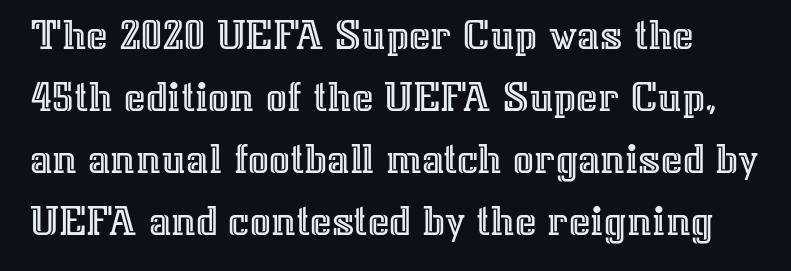
Q: Is the text italic (slanted)? A: No, it is upright.
Q: Is the text underlined? A: No.
Q: Is the spacing between letters normal or unusually wide? A: Normal.
Q: Is the spacing between lines tight, normal or loose? A: Normal.
Q: Width (condensed, normal, or wide)? A: Normal.
Q: x-height? A: Medium.
Q: Monospaced? A: No.
